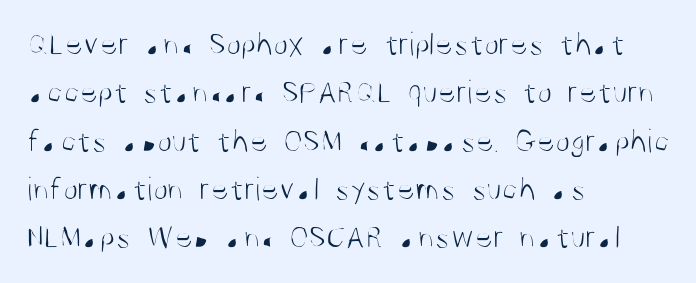
Proportional: the letters do not fall into vertical columns. Interline gaps are of average width in this sample. Posture: vertical. Short note: letters normally spaced. Vertical stems look standard width or narrower in stroke.
